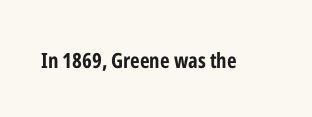
{"italic": "no", "bold": "yes", "underline": "no", "letter_spacing": "normal", "letter_spacing_em": 0.0, "glyph_px": 21}
